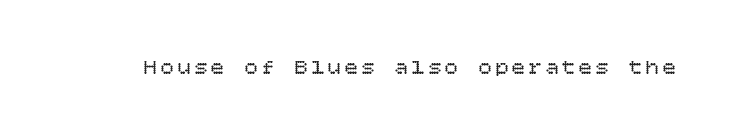
The image shows 22 px text type, upright; set not underlined.
